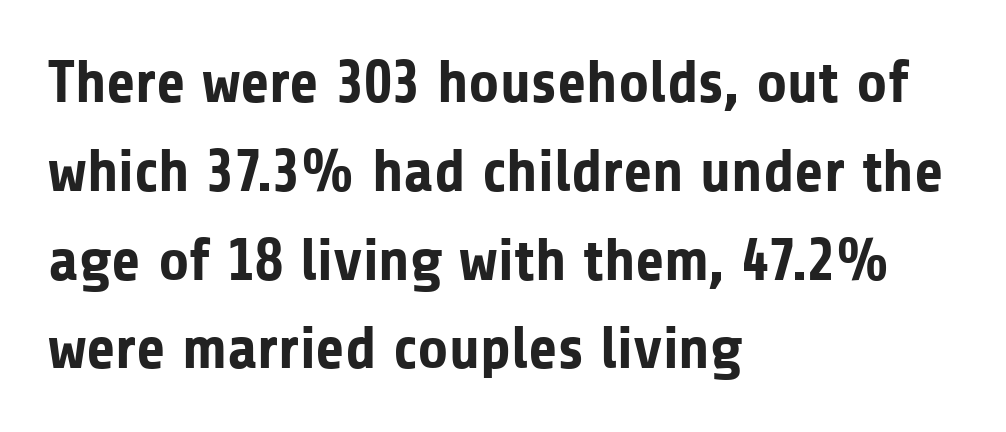
{"serif": "no", "italic": "no", "bold": "yes", "weight": "bold", "width": "normal", "stroke_contrast": "low", "x_height": "medium", "monospaced": "no", "underline": "no", "align": "left", "line_spacing": "normal", "line_spacing_ratio": 1.48, "letter_spacing": "normal", "letter_spacing_em": 0.0, "glyph_px": 60}
